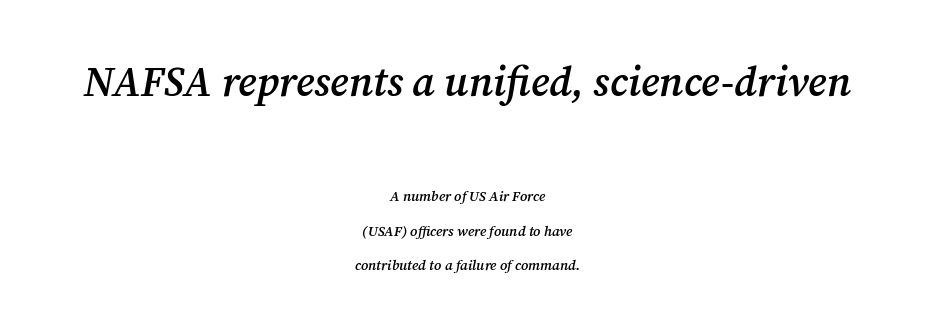
Just letters on the line, the space beneath them empty. There's an unmistakable incline to the writing here. On the weight axis this lands at semibold, roughly 600. Which of the two is more prominent by size? The first, at the top.
